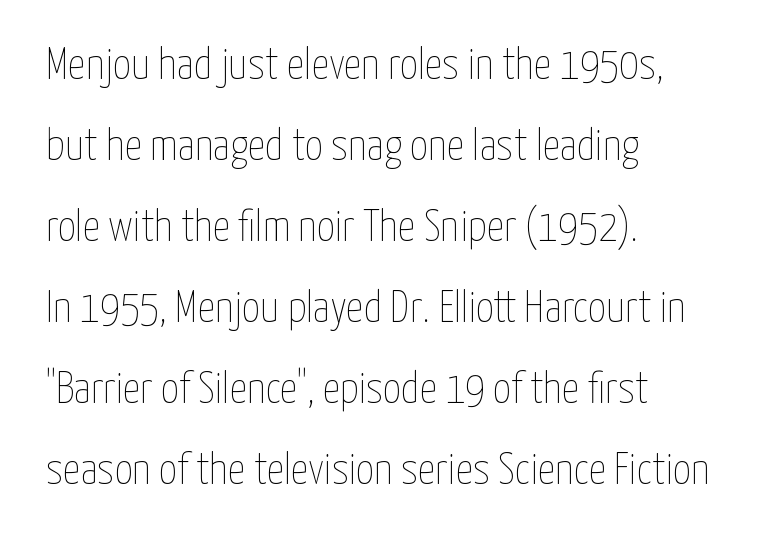
The image shows 44 px thin, condensed type, upright; set left-aligned, line spacing 1.84x, normal letter spacing, not underlined; low stroke contrast and a medium x-height.
